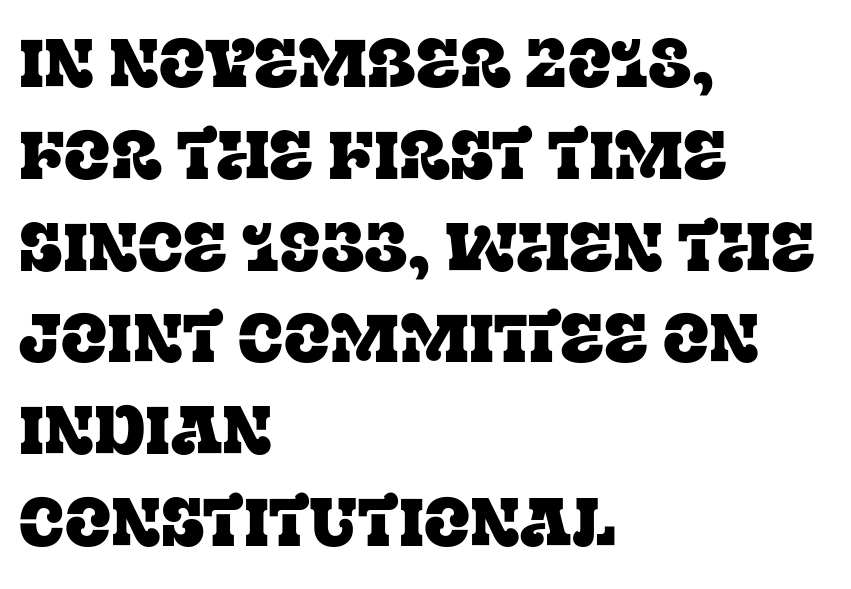
{"serif": "yes", "italic": "no", "width": "normal", "stroke_contrast": "low", "x_height": "large", "monospaced": "no", "underline": "no", "align": "left", "line_spacing": "normal", "line_spacing_ratio": 1.35, "letter_spacing": "normal", "letter_spacing_em": 0.0, "glyph_px": 68}
